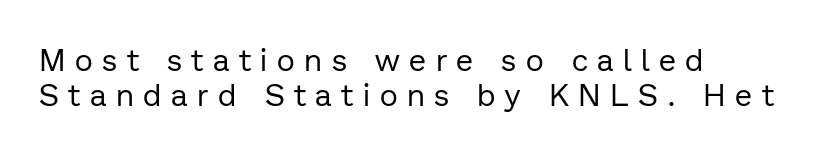
Q: Is the text bold? A: No.
Q: Is the text italic (slanted)? A: No, it is upright.
Q: Is the typeface a serif or a sans-serif typeface? A: Sans-serif.
Q: Is the text underlined? A: No.
Q: Is the spacing between letters normal or unusually wide? A: Unusually wide.
Q: Is the spacing between lines tight, normal or loose? A: Tight.
Q: Width (condensed, normal, or wide)? A: Normal.
Q: Stroke contrast? A: Low.
Q: x-height? A: Medium.
Q: Monospaced? A: No.
